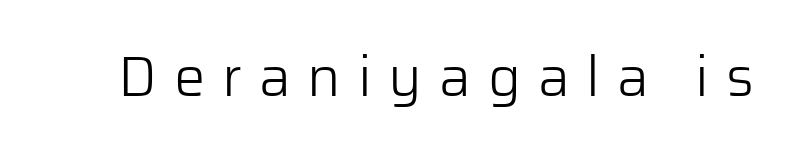
{"serif": "no", "italic": "no", "bold": "no", "weight": "light", "width": "normal", "stroke_contrast": "low", "x_height": "medium", "monospaced": "no", "underline": "no", "letter_spacing": "wide", "letter_spacing_em": 0.3, "glyph_px": 56}
